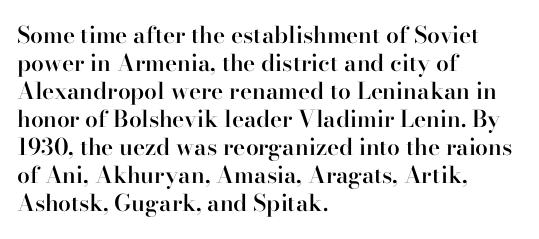
Alignment: flush left. Short note: letters normally spaced. The space directly below the letters is spotless. It's the straight-up-and-down kind of type. Stroke thickness is moderately raised; the sample reads as semibold.
